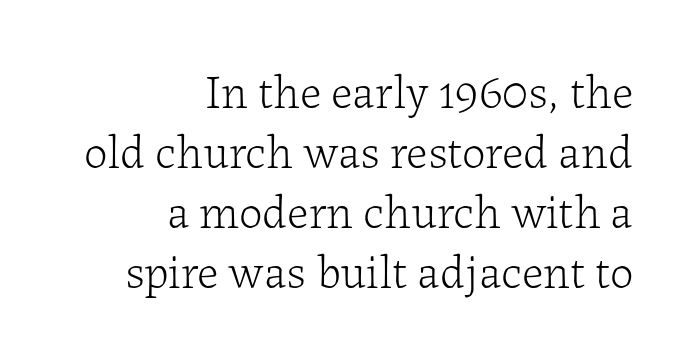
Q: Is the text bold? A: No.
Q: Is the text italic (slanted)? A: No, it is upright.
Q: Is the typeface a serif or a sans-serif typeface? A: Serif.
Q: Is the text underlined? A: No.
Q: How is the paragraph aligned? A: Right-aligned.
Q: Is the spacing between letters normal or unusually wide? A: Normal.
Q: Is the spacing between lines tight, normal or loose? A: Normal.
Q: Width (condensed, normal, or wide)? A: Normal.
Q: Stroke contrast? A: Low.
Q: x-height? A: Medium.
Q: Monospaced? A: No.
